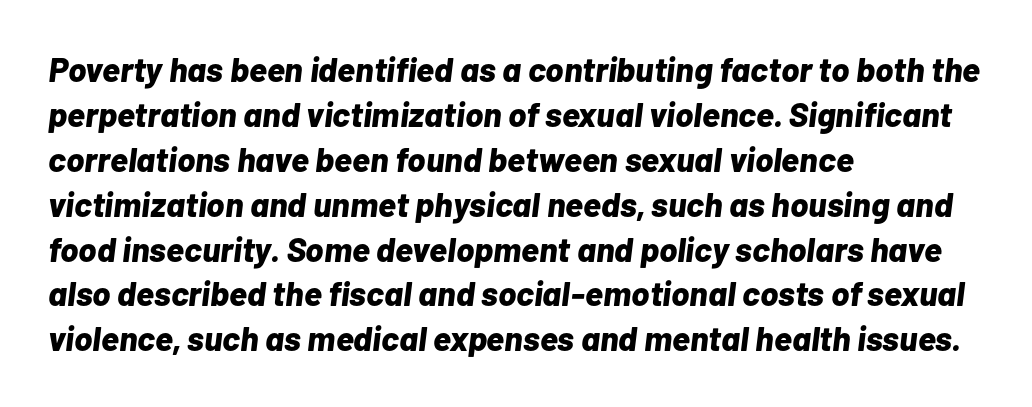
Q: Is the text bold? A: Yes.
Q: Is the text italic (slanted)? A: Yes, it leans right by about 7 degrees.
Q: Is the text underlined? A: No.
Q: How is the paragraph aligned? A: Left-aligned.
Q: Is the spacing between letters normal or unusually wide? A: Normal.
Q: Is the spacing between lines tight, normal or loose? A: Normal.
Q: Width (condensed, normal, or wide)? A: Normal.
Q: Stroke contrast? A: Low.
Q: x-height? A: Medium.
Q: Monospaced? A: No.
